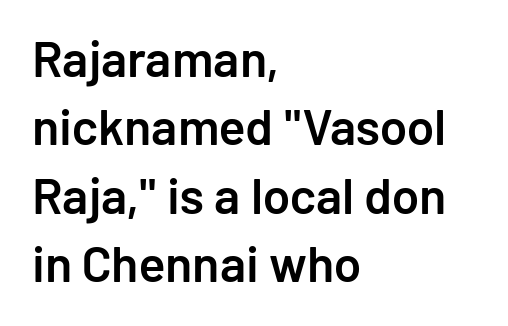
Q: Is the text bold? A: Semi-bold.
Q: Is the text italic (slanted)? A: No, it is upright.
Q: Is the typeface a serif or a sans-serif typeface? A: Sans-serif.
Q: Is the text underlined? A: No.
Q: How is the paragraph aligned? A: Left-aligned.
Q: Is the spacing between letters normal or unusually wide? A: Normal.
Q: Is the spacing between lines tight, normal or loose? A: Normal.
Q: Width (condensed, normal, or wide)? A: Normal.
Q: Stroke contrast? A: Low.
Q: x-height? A: Medium.
Q: Monospaced? A: No.
